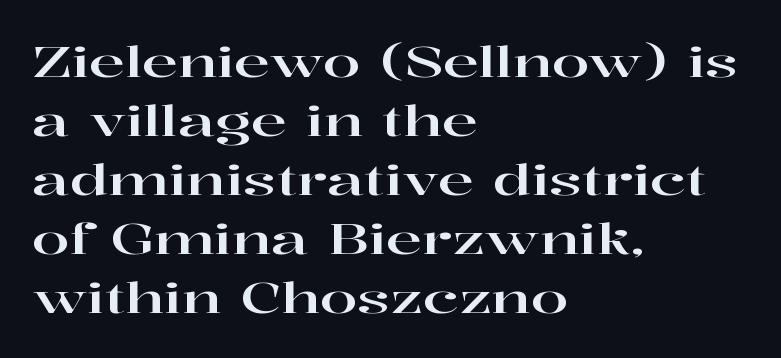
Q: Is the text italic (slanted)? A: No, it is upright.
Q: Is the typeface a serif or a sans-serif typeface? A: Serif.
Q: Is the text underlined? A: No.
Q: How is the paragraph aligned? A: Left-aligned.
Q: Is the spacing between letters normal or unusually wide? A: Normal.
Q: Is the spacing between lines tight, normal or loose? A: Normal.
Q: Width (condensed, normal, or wide)? A: Wide.
Q: Stroke contrast? A: High.
Q: x-height? A: Medium.
Q: Monospaced? A: No.
